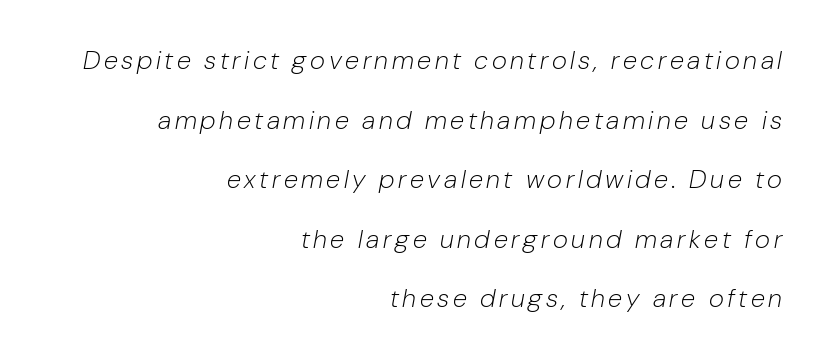
The image shows 26 px text type, italic (leaning right); set right-aligned, loose line spacing (2.29x), not underlined.
